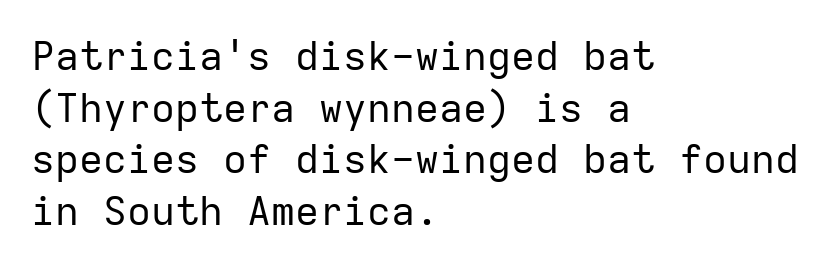
Q: Is the text bold? A: No.
Q: Is the text italic (slanted)? A: No, it is upright.
Q: Is the typeface a serif or a sans-serif typeface? A: Sans-serif.
Q: Is the text underlined? A: No.
Q: How is the paragraph aligned? A: Left-aligned.
Q: Is the spacing between letters normal or unusually wide? A: Normal.
Q: Is the spacing between lines tight, normal or loose? A: Normal.
Q: Width (condensed, normal, or wide)? A: Normal.
Q: Stroke contrast? A: Low.
Q: x-height? A: Medium.
Q: Monospaced? A: Yes.
